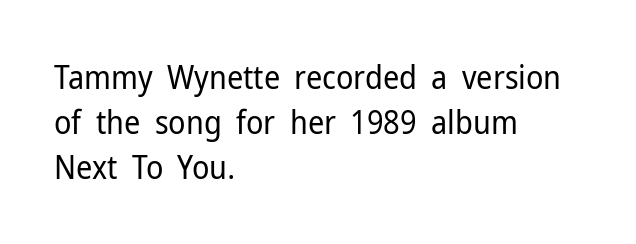
{"serif": "no", "italic": "no", "bold": "no", "weight": "regular", "width": "normal", "stroke_contrast": "low", "x_height": "medium", "monospaced": "no", "underline": "no", "align": "left", "line_spacing": "normal", "line_spacing_ratio": 1.41, "letter_spacing": "normal", "letter_spacing_em": 0.0, "glyph_px": 32}
